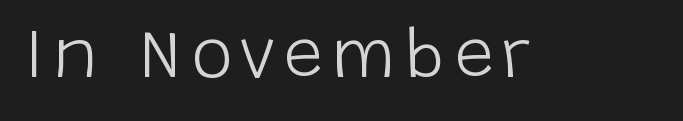
{"serif": "no", "italic": "no", "bold": "no", "weight": "light", "width": "normal", "stroke_contrast": "low", "x_height": "large", "monospaced": "no", "underline": "no", "glyph_px": 70}
